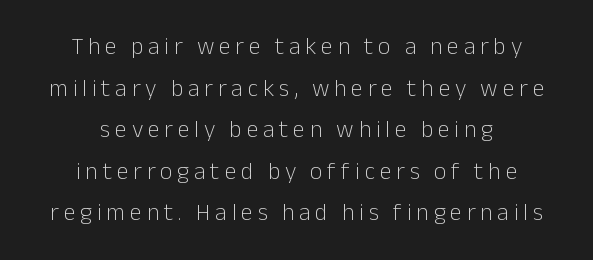
{"italic": "no", "bold": "no", "underline": "no", "align": "center", "line_spacing_ratio": 1.73, "letter_spacing": "wide", "letter_spacing_em": 0.2, "glyph_px": 24}
